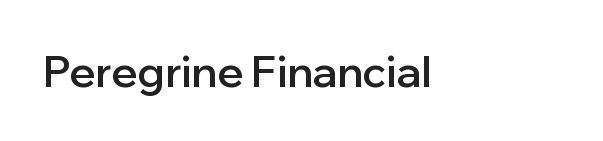
The image shows 43 px semibold sans-serif type, upright; set normal letter spacing, not underlined; low stroke contrast and a medium x-height.
